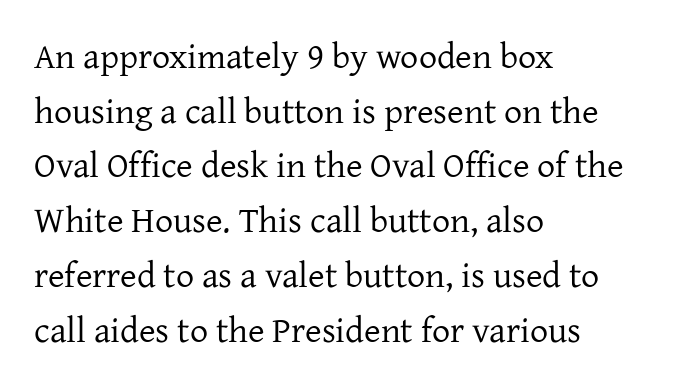
The font sits on the lighter half of the weight spectrum, regular included. Notice how the stems are strictly vertical — no italics here. The block of text has a typical density, with ordinary space between rows. A serif font was chosen for this passage.
